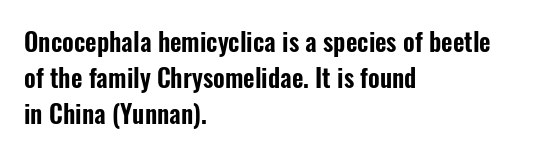
{"italic": "no", "underline": "no", "align": "left", "line_spacing": "normal", "line_spacing_ratio": 1.45, "letter_spacing": "normal", "letter_spacing_em": 0.0, "glyph_px": 25}
